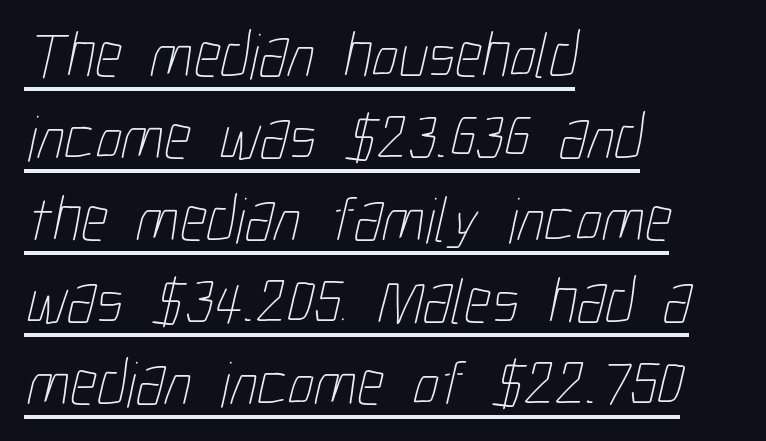
{"bold": "no", "weight": "thin", "width": "condensed", "stroke_contrast": "low", "x_height": "medium", "monospaced": "no", "underline": "yes", "align": "left", "line_spacing": "normal", "line_spacing_ratio": 1.26, "letter_spacing": "normal", "letter_spacing_em": 0.0, "glyph_px": 65}
